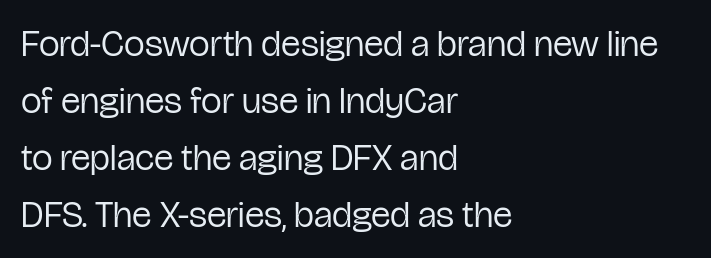
The image shows 37 px regular-weight, condensed sans-serif type, upright; set left-aligned, normal line spacing (1.54x), normal letter spacing, not underlined; low stroke contrast and a medium x-height.
